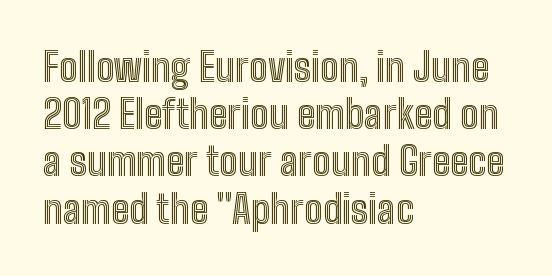
{"italic": "no", "width": "condensed", "x_height": "medium", "monospaced": "no", "underline": "no", "align": "left", "line_spacing_ratio": 1.21, "letter_spacing": "normal", "letter_spacing_em": 0.0, "glyph_px": 39}
